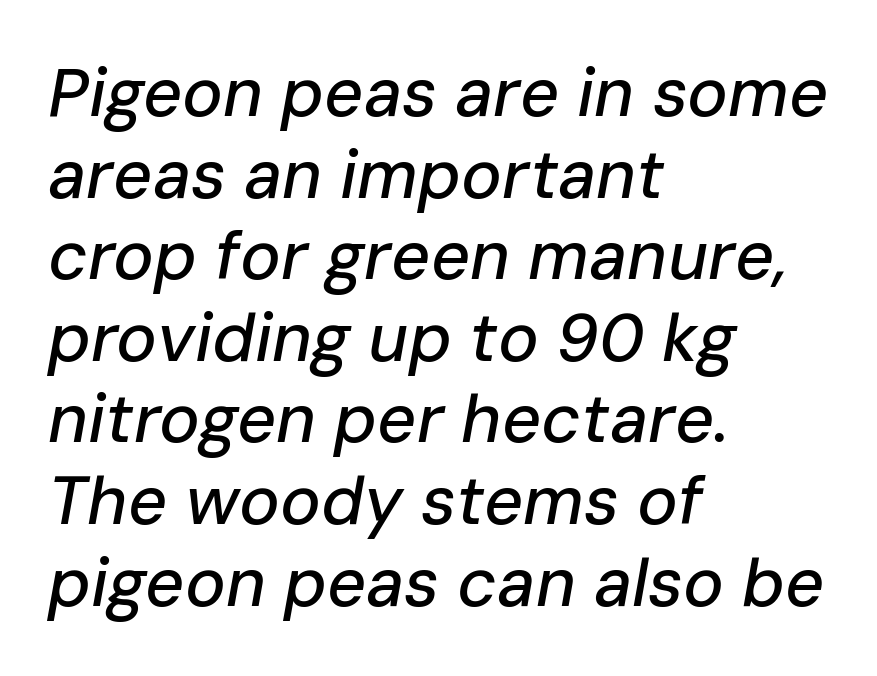
Q: Is the text italic (slanted)? A: Yes, it leans right by about 10 degrees.
Q: Is the text underlined? A: No.
Q: How is the paragraph aligned? A: Left-aligned.
Q: Is the spacing between letters normal or unusually wide? A: Normal.
Q: Width (condensed, normal, or wide)? A: Normal.
Q: Stroke contrast? A: Low.
Q: x-height? A: Medium.
Q: Monospaced? A: No.
